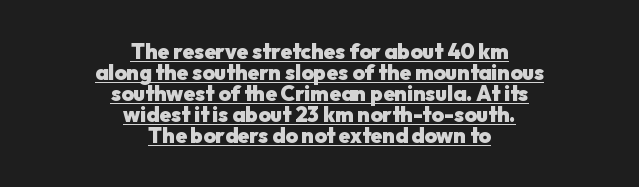
{"italic": "no", "bold": "yes", "underline": "yes", "align": "center", "line_spacing": "tight", "line_spacing_ratio": 1.0, "letter_spacing": "normal", "letter_spacing_em": 0.0, "glyph_px": 21}
